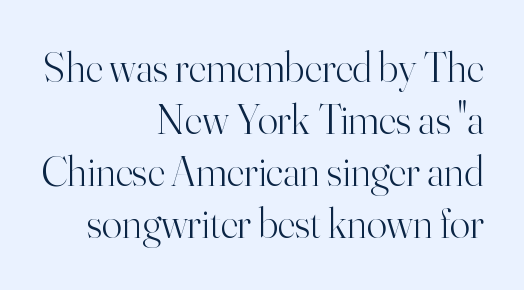
Q: Is the text bold? A: No.
Q: Is the text italic (slanted)? A: No, it is upright.
Q: Is the typeface a serif or a sans-serif typeface? A: Serif.
Q: Is the text underlined? A: No.
Q: How is the paragraph aligned? A: Right-aligned.
Q: Is the spacing between letters normal or unusually wide? A: Normal.
Q: Width (condensed, normal, or wide)? A: Normal.
Q: Stroke contrast? A: High.
Q: x-height? A: Small.
Q: Monospaced? A: No.
